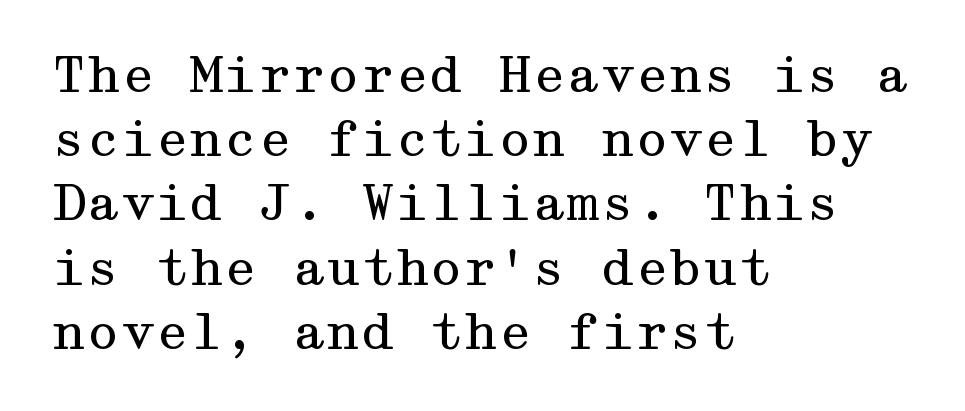
{"serif": "yes", "italic": "no", "bold": "no", "weight": "regular", "width": "wide", "stroke_contrast": "medium", "x_height": "medium", "underline": "no", "align": "left", "line_spacing": "normal", "line_spacing_ratio": 1.31, "letter_spacing": "normal", "letter_spacing_em": 0.0, "glyph_px": 49}
